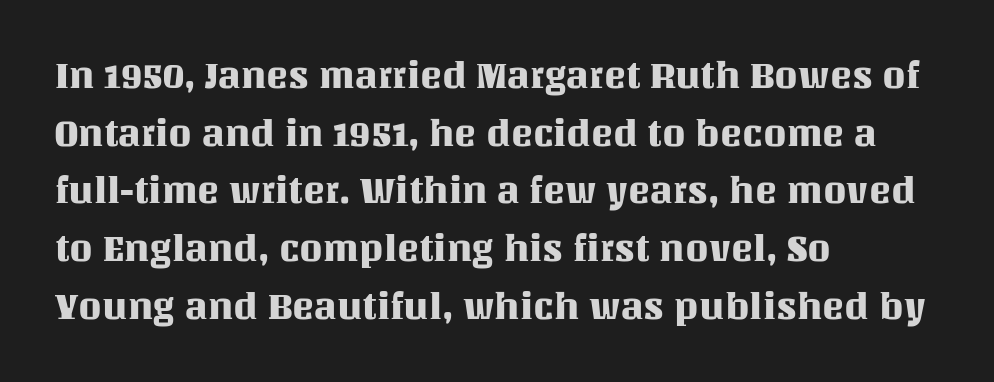
Q: Is the text italic (slanted)? A: No, it is upright.
Q: Is the text underlined? A: No.
Q: How is the paragraph aligned? A: Left-aligned.
Q: Is the spacing between letters normal or unusually wide? A: Normal.
Q: Is the spacing between lines tight, normal or loose? A: Normal.
Q: Width (condensed, normal, or wide)? A: Normal.
Q: Stroke contrast? A: Medium.
Q: x-height? A: Large.
Q: Monospaced? A: No.
